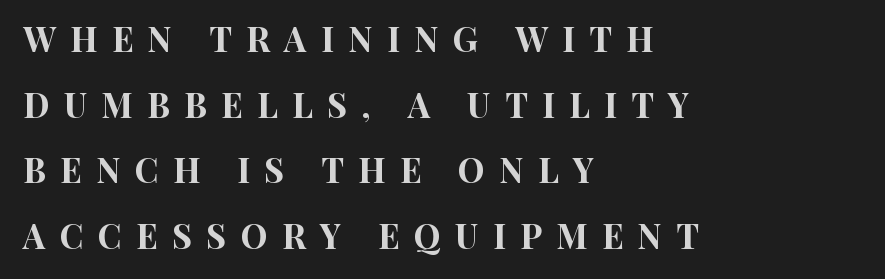
The image shows 34 px condensed sans-serif type, upright; set left-aligned, loose line spacing (1.93x), unusually wide letter spacing (+0.42 em), not underlined; high stroke contrast and a large x-height.
